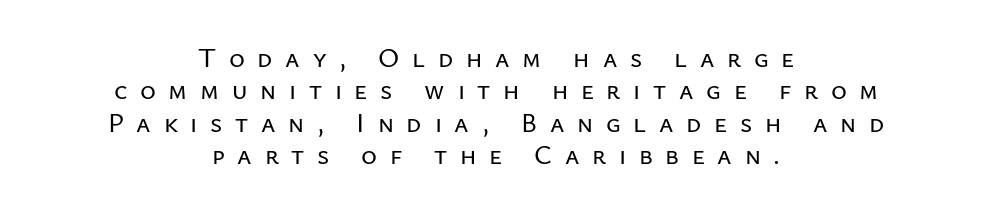
{"italic": "no", "underline": "no", "align": "center", "line_spacing_ratio": 1.2, "letter_spacing": "wide", "letter_spacing_em": 0.47, "glyph_px": 27}
